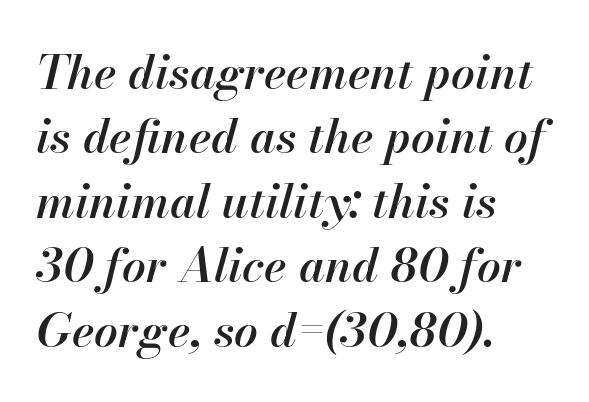
{"italic": "yes", "lean": "right", "slant_degrees": 13, "bold": "semi", "weight": "semibold", "width": "normal", "stroke_contrast": "high", "x_height": "small", "monospaced": "no", "underline": "no", "align": "left", "line_spacing": "normal", "line_spacing_ratio": 1.37, "letter_spacing": "normal", "letter_spacing_em": 0.0, "glyph_px": 47}
